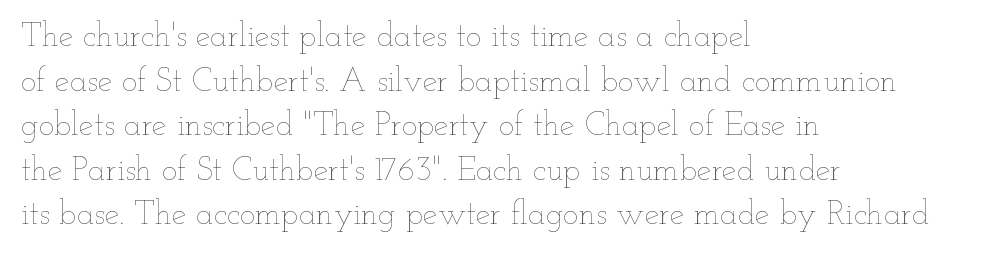
The image shows 33 px thin, wide type, upright; set left-aligned, normal line spacing (1.35x), normal letter spacing, not underlined; low stroke contrast and a small x-height.
